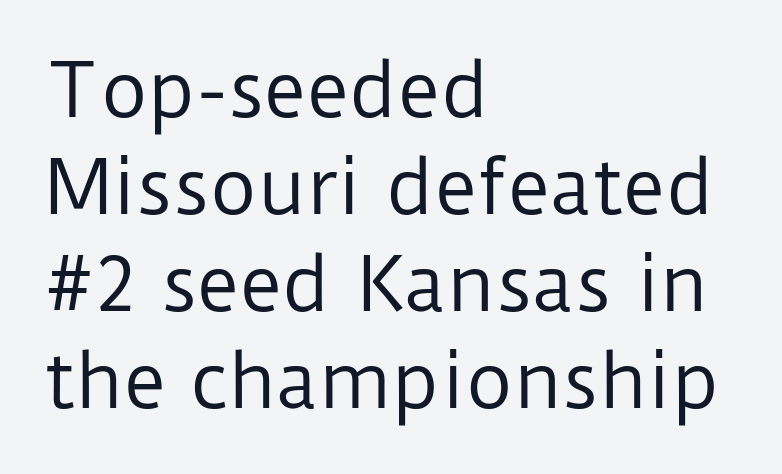
Q: Is the text bold? A: No.
Q: Is the text italic (slanted)? A: No, it is upright.
Q: Is the typeface a serif or a sans-serif typeface? A: Sans-serif.
Q: Is the text underlined? A: No.
Q: How is the paragraph aligned? A: Left-aligned.
Q: Is the spacing between letters normal or unusually wide? A: Normal.
Q: Is the spacing between lines tight, normal or loose? A: Normal.
Q: Width (condensed, normal, or wide)? A: Normal.
Q: Stroke contrast? A: Low.
Q: x-height? A: Medium.
Q: Monospaced? A: No.
